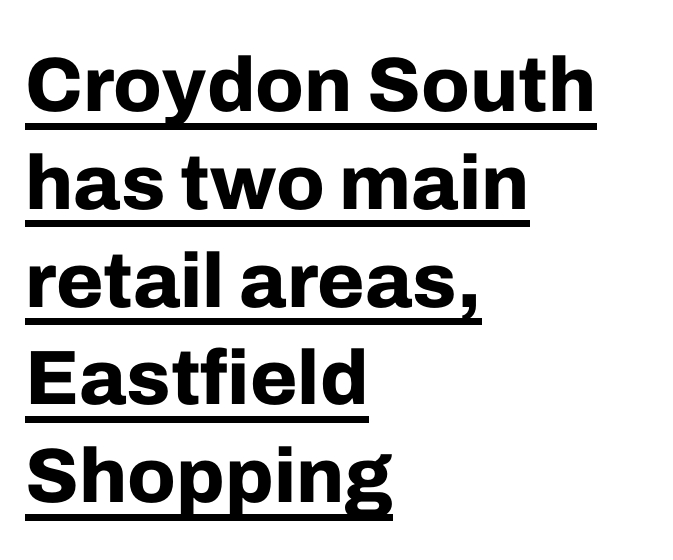
{"serif": "no", "italic": "no", "bold": "yes", "weight": "bold", "width": "normal", "stroke_contrast": "low", "x_height": "medium", "monospaced": "no", "underline": "yes", "align": "left", "line_spacing": "normal", "line_spacing_ratio": 1.27, "letter_spacing": "normal", "letter_spacing_em": 0.0, "glyph_px": 77}
